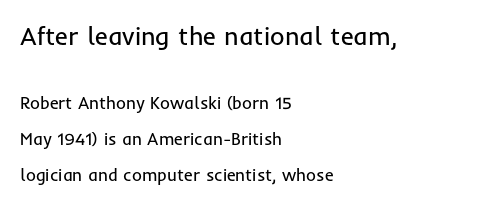
{"italic": "no", "bold": "no", "underline": "no", "align": "left", "line_spacing": "loose", "line_spacing_ratio": 2.1, "letter_spacing": "normal", "letter_spacing_em": 0.0, "larger_block": "first", "size_ratio": 1.47, "glyph_px": 25}
